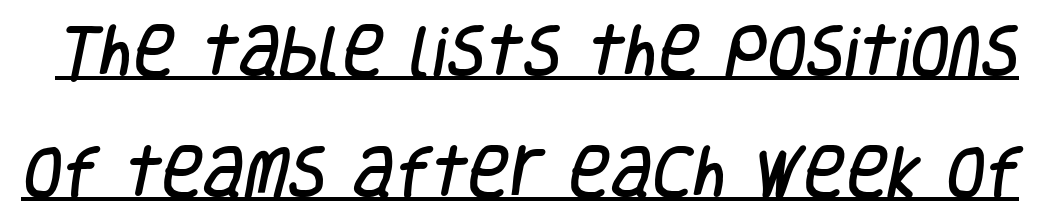
Q: Is the typeface a serif or a sans-serif typeface? A: Sans-serif.
Q: Is the text underlined? A: Yes.
Q: Is the spacing between letters normal or unusually wide? A: Normal.
Q: Is the spacing between lines tight, normal or loose? A: Loose.
Q: Width (condensed, normal, or wide)? A: Condensed.
Q: Stroke contrast? A: Low.
Q: x-height? A: Large.
Q: Monospaced? A: No.
